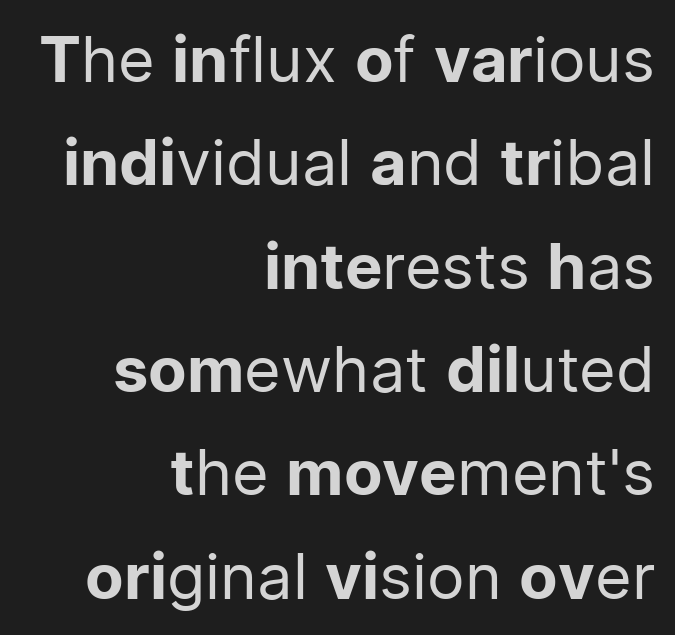
Q: Is the text bold? A: No.
Q: Is the text italic (slanted)? A: No, it is upright.
Q: Is the typeface a serif or a sans-serif typeface? A: Sans-serif.
Q: Is the text underlined? A: No.
Q: How is the paragraph aligned? A: Right-aligned.
Q: Is the spacing between letters normal or unusually wide? A: Normal.
Q: Is the spacing between lines tight, normal or loose? A: Normal.
Q: Width (condensed, normal, or wide)? A: Normal.
Q: Stroke contrast? A: Low.
Q: x-height? A: Medium.
Q: Monospaced? A: No.
